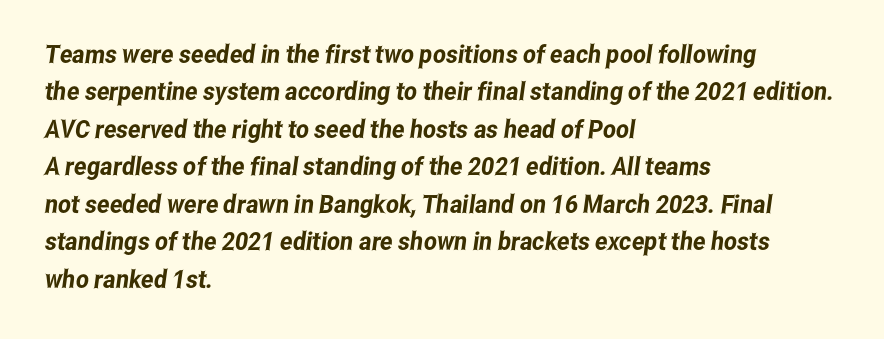
What's the leading like? Ordinary, nothing unusual. Default kerning and tracking; the words read as compact shapes. The foot of each line stays bare and open. Compared with a centered layout, this one pins lines to the left instead.
